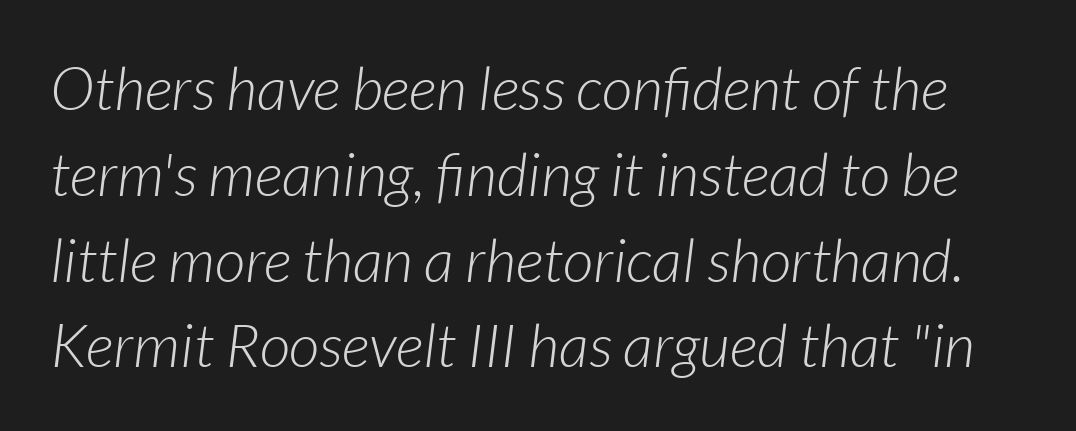
{"italic": "yes", "lean": "right", "slant_degrees": 7, "bold": "no", "weight": "light", "width": "normal", "stroke_contrast": "low", "x_height": "medium", "monospaced": "no", "underline": "no", "line_spacing": "normal", "line_spacing_ratio": 1.43, "letter_spacing": "normal", "letter_spacing_em": 0.0, "glyph_px": 60}
